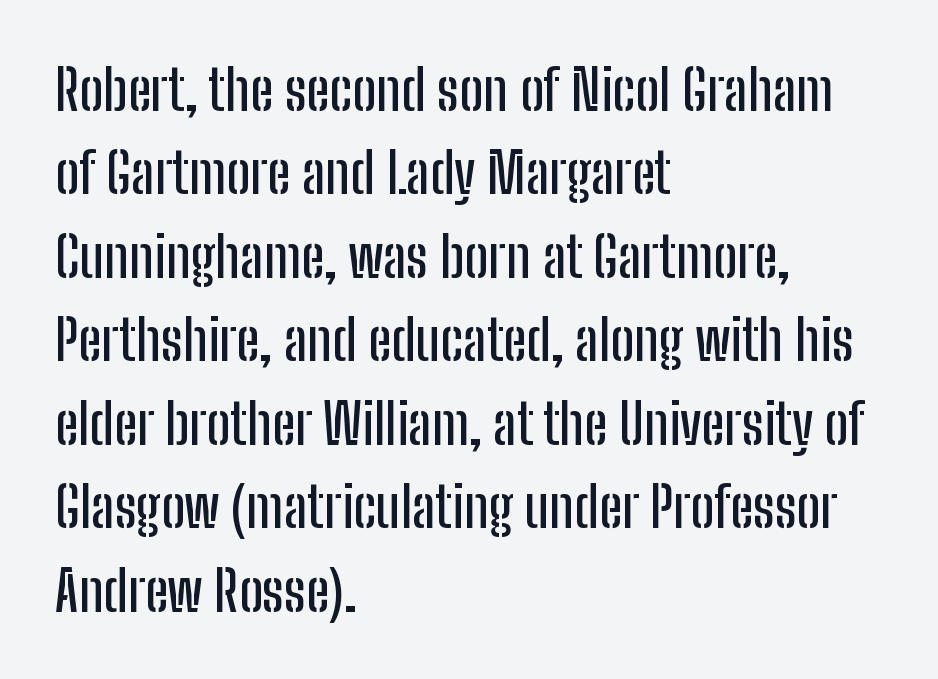
Descender tails drop into unmarked territory. Which margin do the lines hug? The left one — the right edge is uneven. Notice how descenders clear the ascenders below comfortably — that's standard leading. Is this a sans? Yes — the strokes have no serifs. Characters follow at the spacing the type designer built in. Looks like regular typesetting: each glyph gets only the width it needs.
